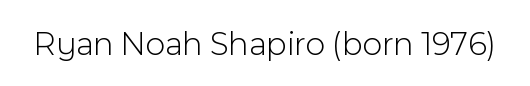
I'd call this a sans setting — the letters go barefoot. Nobody drew a line under any word here. Posture: vertical. No extra ink here — the face is not bold. Nothing unusual about the tracking: characters are spaced as the font intends. Think of a printed novel: that variable character pitch is what you see here.
